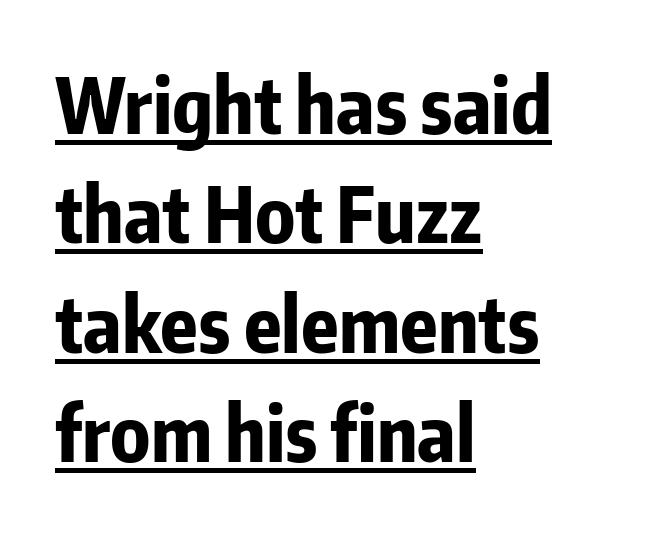
The image shows 76 px bold, condensed sans-serif type, upright; set left-aligned, normal line spacing (1.44x), normal letter spacing, underlined; low stroke contrast and a medium x-height.
